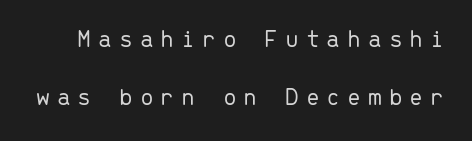
The image shows 25 px text type, upright; set loose line spacing (2.34x), unusually wide letter spacing (+0.27 em), not underlined.
